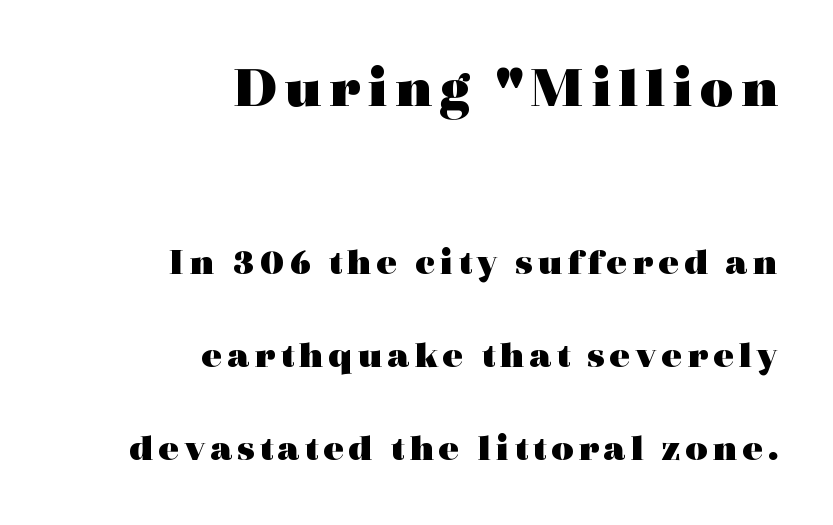
If you measured baseline to baseline, you'd find a long distance. Regarding serifs, this sample has them. Varying glyph widths throughout — classic text-font behaviour. Every character sits straight up, as roman type does.
